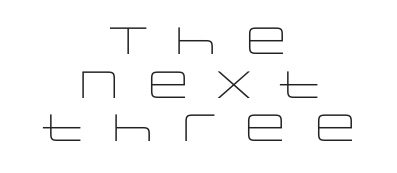
This is sans-serif lettering, the kind often seen on screens and signage. The vertical gap from one line to the next is small. No word sits above an underline. Weight: regular or lighter.
